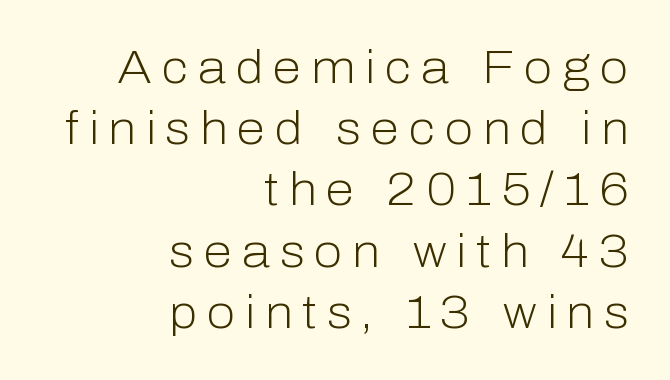
The image shows 46 px light sans-serif type, upright; set right-aligned, normal line spacing (1.33x), unusually wide letter spacing (+0.22 em), not underlined; low stroke contrast and a medium x-height.
